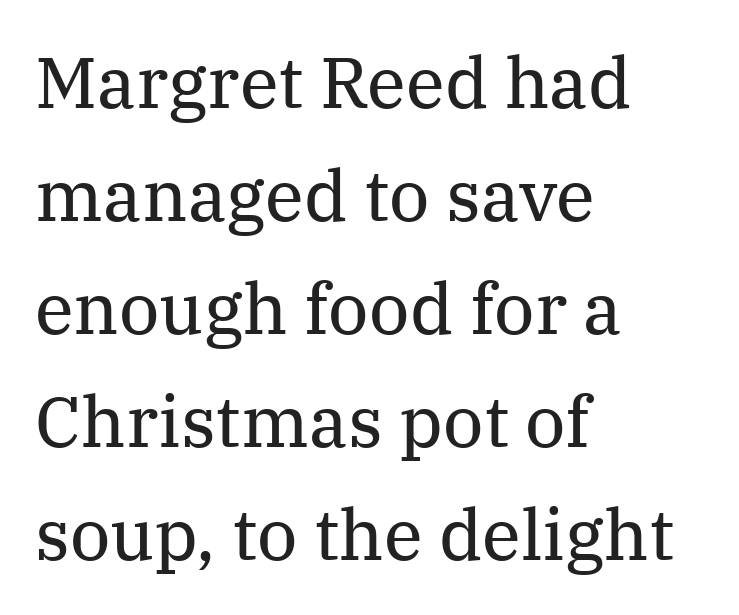
Notice how descenders clear the ascenders below comfortably — that's standard leading. Is there any slant? The stems are plumb. In terms of letterform style, serifs are clearly present. The cut favours lightness, reaching ordinary text weight at its darkest.
